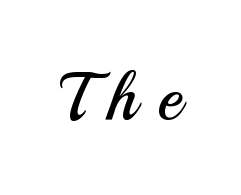
Q: Is the text bold? A: No.
Q: Is the text italic (slanted)? A: Yes.
Q: Is the typeface a serif or a sans-serif typeface? A: Sans-serif.
Q: Is the text underlined? A: No.
Q: Is the spacing between letters normal or unusually wide? A: Unusually wide.
Q: Width (condensed, normal, or wide)? A: Normal.
Q: Stroke contrast? A: Medium.
Q: x-height? A: Small.
Q: Monospaced? A: No.
